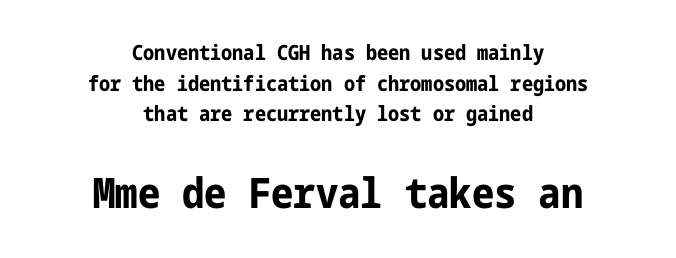
The image shows 42 px bold, condensed sans-serif type, upright; set centered, normal line spacing (1.46x), normal letter spacing, not underlined; the second (bottom) block is 2.0x larger; low stroke contrast and a medium x-height.
